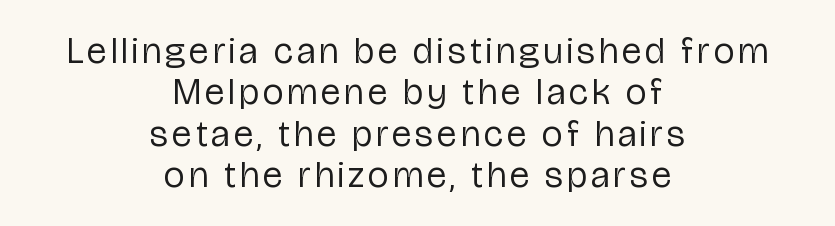
Q: Is the text bold? A: No.
Q: Is the text italic (slanted)? A: No, it is upright.
Q: Is the typeface a serif or a sans-serif typeface? A: Sans-serif.
Q: Is the text underlined? A: No.
Q: How is the paragraph aligned? A: Centered.
Q: Is the spacing between lines tight, normal or loose? A: Tight.
Q: Width (condensed, normal, or wide)? A: Condensed.
Q: Stroke contrast? A: Low.
Q: x-height? A: Medium.
Q: Monospaced? A: No.
